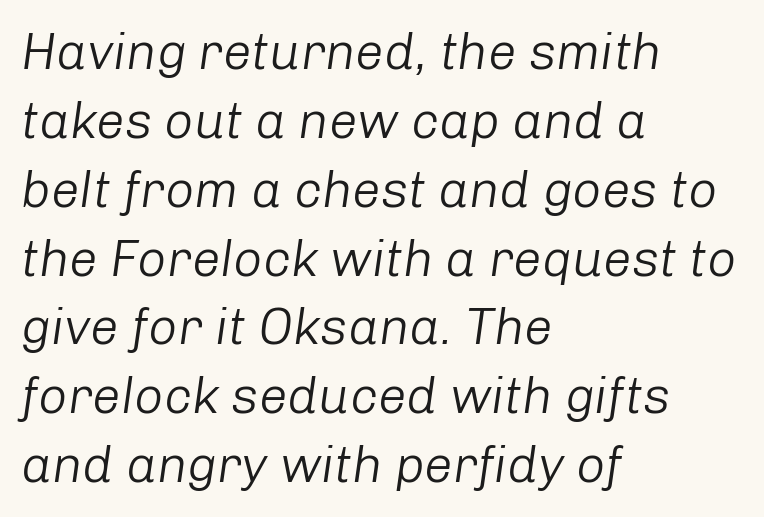
{"italic": "yes", "lean": "right", "slant_degrees": 8, "bold": "no", "weight": "light", "width": "normal", "stroke_contrast": "low", "x_height": "medium", "monospaced": "no", "underline": "no", "align": "left", "line_spacing": "normal", "line_spacing_ratio": 1.35, "letter_spacing": "normal", "letter_spacing_em": 0.0, "glyph_px": 51}
